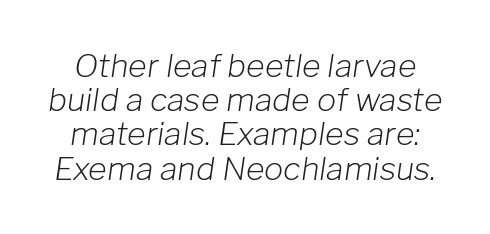
This block would grow much taller if given ordinary leading; it's compressed now. Counters stay open thanks to moderate or lighter strokes. The type is set solid horizontally, with unmodified tracking. The whole block is typeset with a tilt. Glance below the letters and you will spot only blank space. Spacing verdict: proportional, widths tailored to each character.
